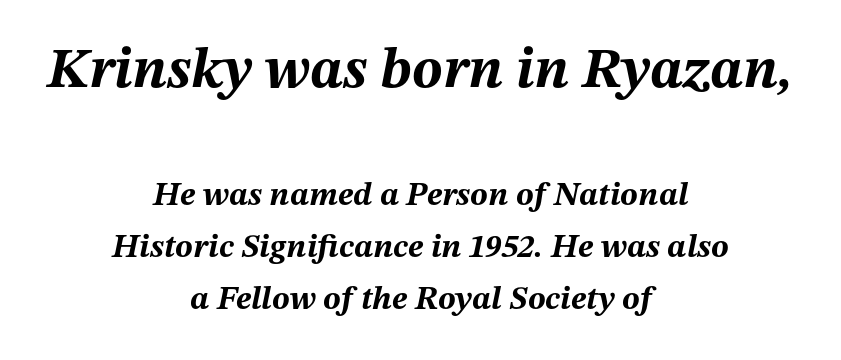
Is this a fixed-width face? No — the glyphs have proportional, varying widths. Rendered with sloped, italic letterforms. Baseline-to-baseline distance is the conventional proportion of letter height. The specimen omits any rule beneath the text block's lines. Look at the glyph heights: the upper group is clearly the bigger setting.
